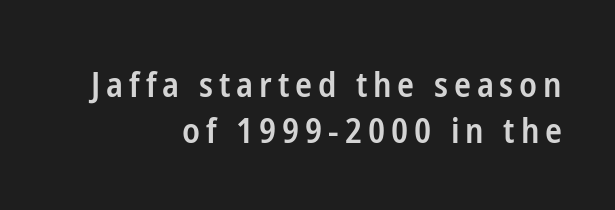
The image shows 35 px semibold, condensed sans-serif type, upright; set right-aligned, normal line spacing (1.32x), not underlined; low stroke contrast and a medium x-height.
